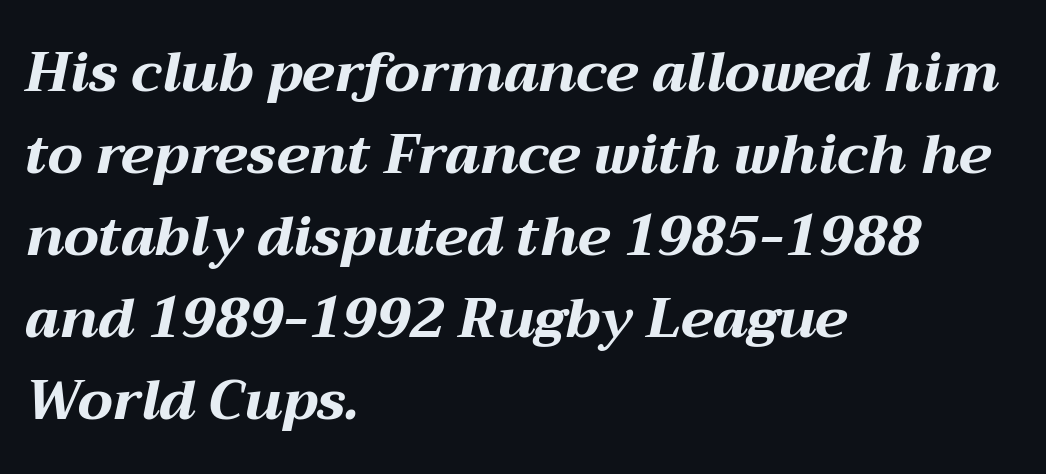
{"italic": "yes", "lean": "right", "slant_degrees": 12, "bold": "yes", "weight": "bold", "width": "wide", "stroke_contrast": "medium", "x_height": "medium", "monospaced": "no", "underline": "no", "align": "left", "line_spacing": "normal", "line_spacing_ratio": 1.49, "letter_spacing": "normal", "letter_spacing_em": 0.0, "glyph_px": 55}
